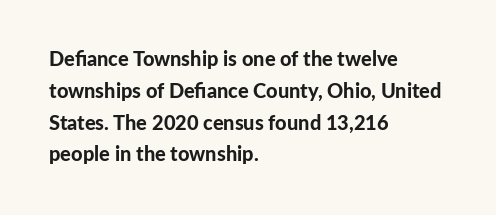
The image shows 20 px bold type, upright; set left-aligned, normal line spacing (1.59x), normal letter spacing, not underlined.
